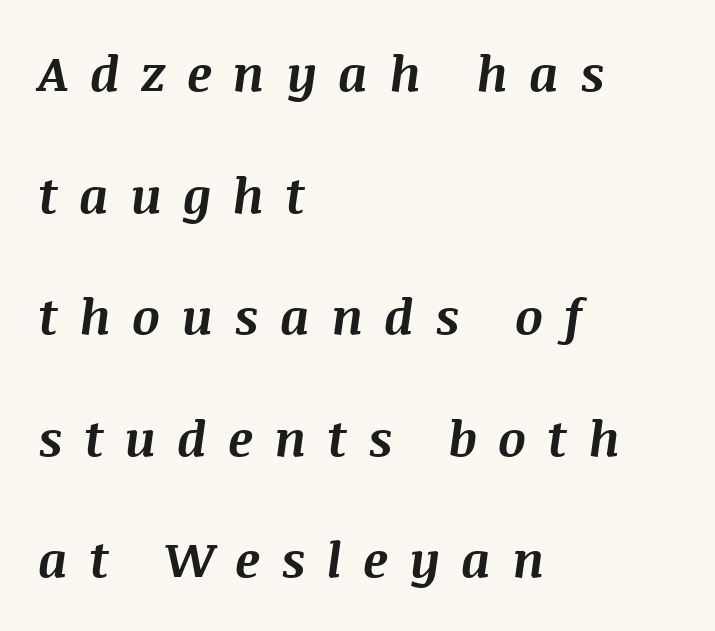
The image shows 49 px bold type, italic (leaning right); set left-aligned, loose line spacing (2.48x), unusually wide letter spacing (+0.43 em), not underlined; medium stroke contrast and a large x-height.
